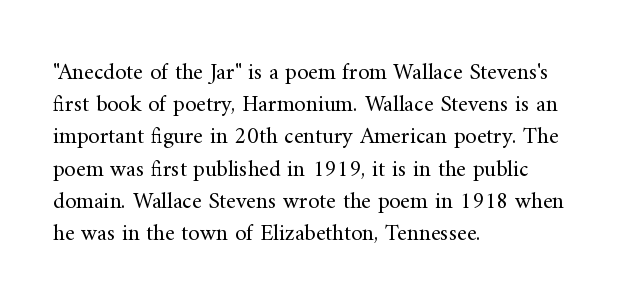
Q: Is the text bold? A: No.
Q: Is the text italic (slanted)? A: No, it is upright.
Q: Is the text underlined? A: No.
Q: How is the paragraph aligned? A: Left-aligned.
Q: Is the spacing between letters normal or unusually wide? A: Normal.
Q: Is the spacing between lines tight, normal or loose? A: Normal.
